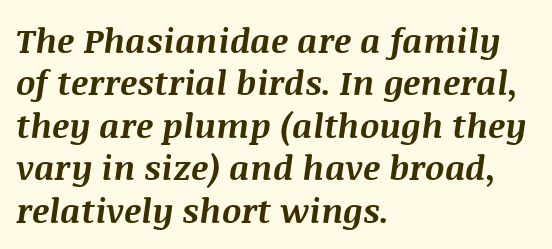
{"italic": "yes", "lean": "right", "slant_degrees": 8, "bold": "yes", "weight": "bold", "width": "normal", "stroke_contrast": "medium", "x_height": "large", "monospaced": "no", "underline": "no", "align": "left", "line_spacing": "normal", "line_spacing_ratio": 1.25, "letter_spacing": "normal", "letter_spacing_em": 0.0, "glyph_px": 34}
